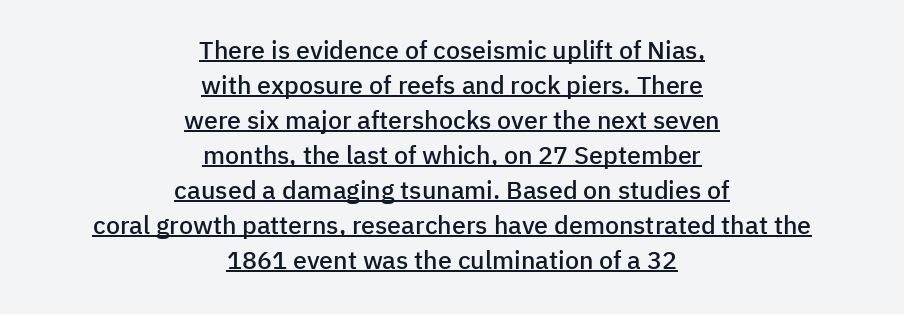
Summary of weight: moderately heavy, a semibold. Tracking here is standard; glyphs follow each other at the usual distance. Vertical strokes here are truly vertical. Neither beginnings nor endings align; midpoints do.
